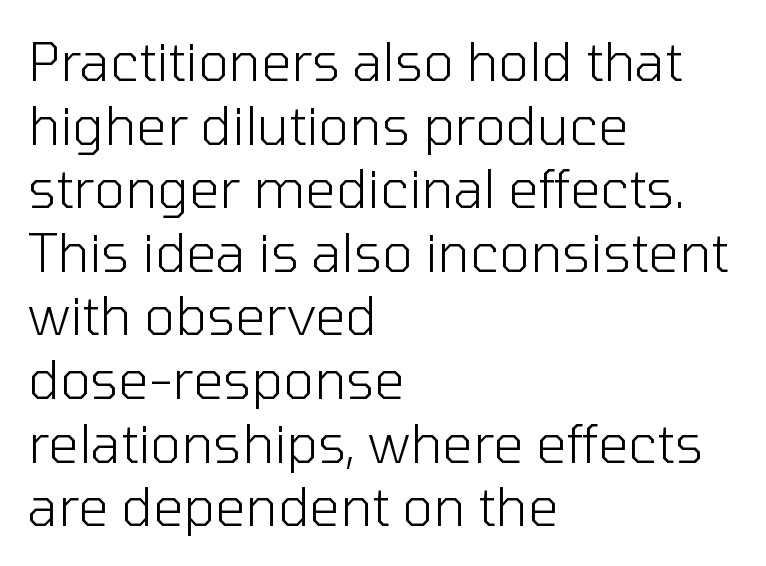
The image shows 53 px light sans-serif type, upright; set left-aligned, line spacing 1.2x, normal letter spacing, not underlined; low stroke contrast and a medium x-height.
